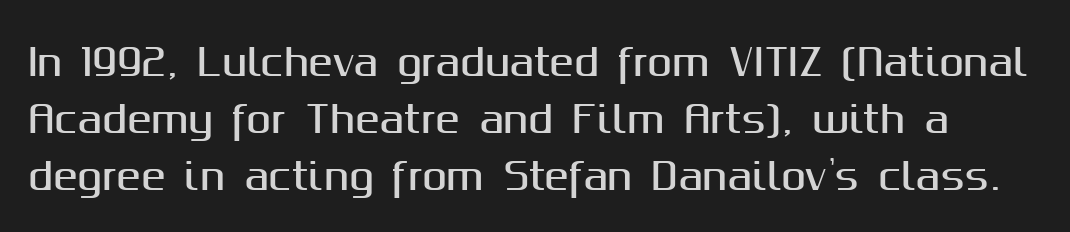
Q: Is the text italic (slanted)? A: No, it is upright.
Q: Is the typeface a serif or a sans-serif typeface? A: Sans-serif.
Q: Is the text underlined? A: No.
Q: Is the spacing between letters normal or unusually wide? A: Normal.
Q: Is the spacing between lines tight, normal or loose? A: Normal.
Q: Width (condensed, normal, or wide)? A: Normal.
Q: Stroke contrast? A: Medium.
Q: x-height? A: Medium.
Q: Monospaced? A: No.
